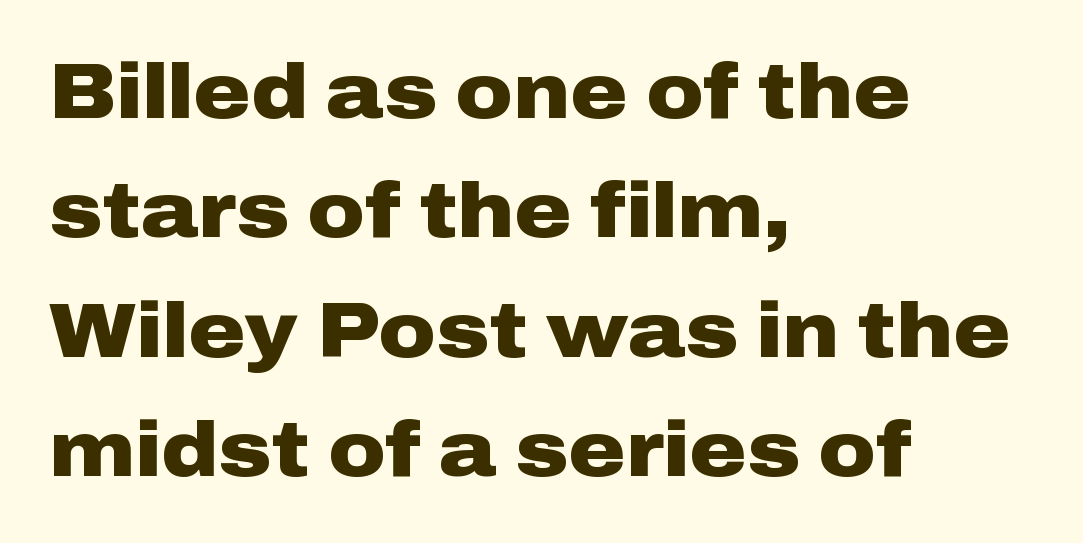
Q: Is the text bold? A: Yes.
Q: Is the text italic (slanted)? A: No, it is upright.
Q: Is the typeface a serif or a sans-serif typeface? A: Sans-serif.
Q: Is the text underlined? A: No.
Q: How is the paragraph aligned? A: Left-aligned.
Q: Is the spacing between letters normal or unusually wide? A: Normal.
Q: Is the spacing between lines tight, normal or loose? A: Normal.
Q: Width (condensed, normal, or wide)? A: Wide.
Q: Stroke contrast? A: Low.
Q: x-height? A: Medium.
Q: Monospaced? A: No.
